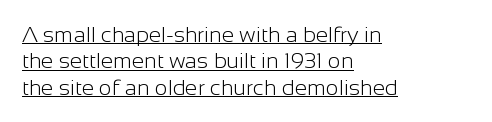
The image shows 22 px text type, upright; set left-aligned, line spacing 1.2x, normal letter spacing, underlined.
